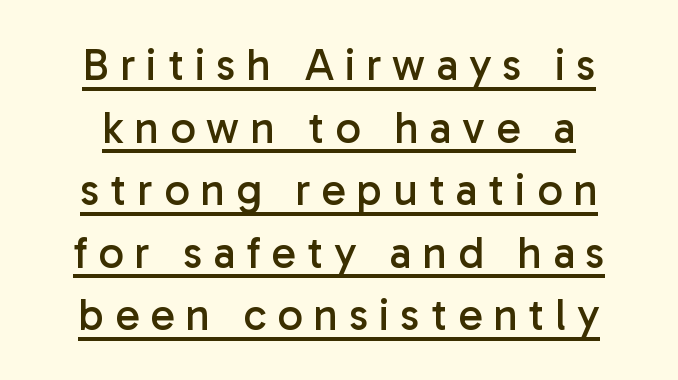
Q: Is the text bold? A: No.
Q: Is the text italic (slanted)? A: No, it is upright.
Q: Is the typeface a serif or a sans-serif typeface? A: Sans-serif.
Q: Is the text underlined? A: Yes.
Q: Is the spacing between letters normal or unusually wide? A: Unusually wide.
Q: Is the spacing between lines tight, normal or loose? A: Normal.
Q: Width (condensed, normal, or wide)? A: Normal.
Q: Stroke contrast? A: Low.
Q: x-height? A: Medium.
Q: Monospaced? A: No.
